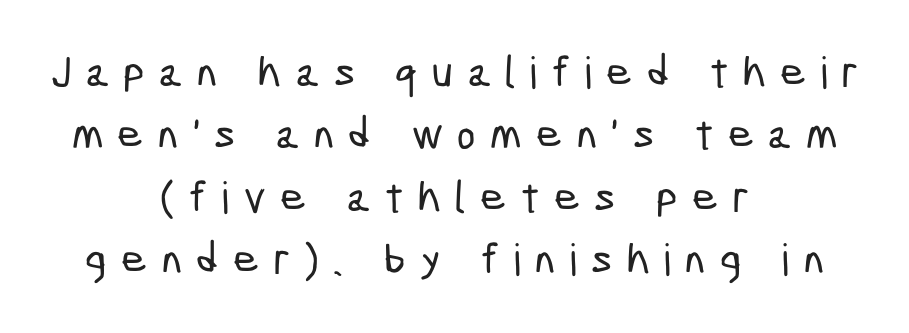
{"serif": "no", "width": "condensed", "stroke_contrast": "low", "x_height": "medium", "monospaced": "no", "underline": "no", "align": "center", "line_spacing": "normal", "line_spacing_ratio": 1.42, "letter_spacing": "wide", "letter_spacing_em": 0.33, "glyph_px": 44}
